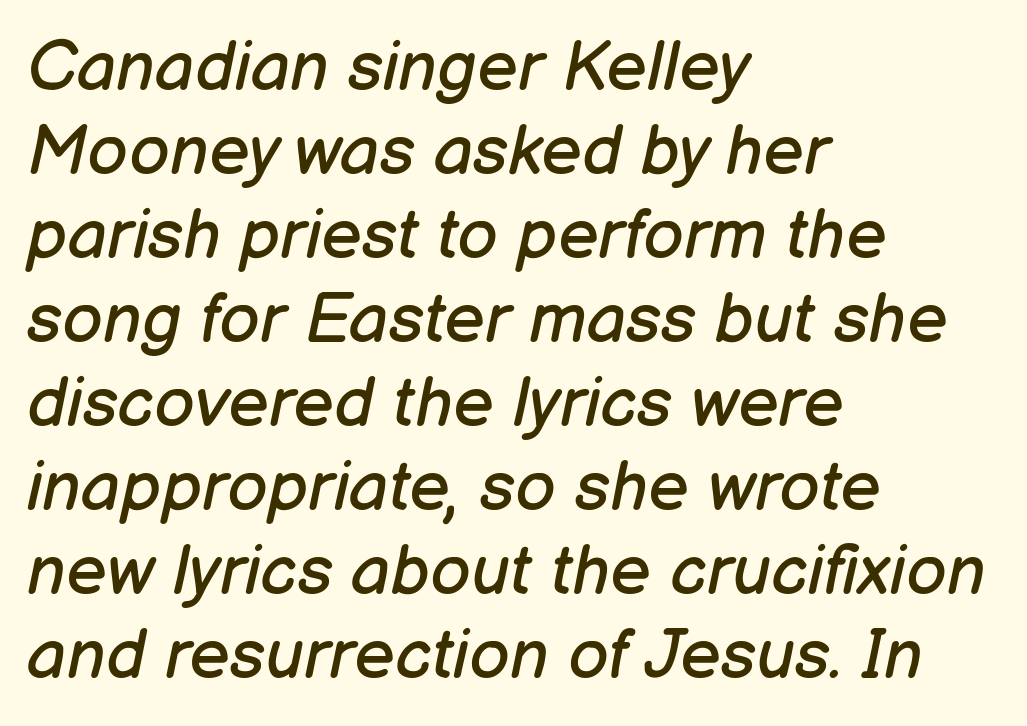
Bold? No — there's no thickening of the strokes. Only glyphs here, with clear space below each row. The setting favours the left margin, as ordinary paragraphs usually do. The face used here is rendered with its standard letterfit.
